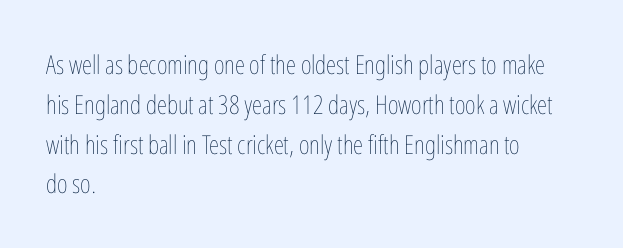
Nobody touched the tracking dial on this one. Line starts are locked; line ends wander. The block of text has a typical density, with ordinary space between rows. The glyphs are unaccompanied by any horizontal stroke below them. Notice how the stems are strictly vertical — no italics here. These glyphs show unthickened strokes, regular width or finer.
